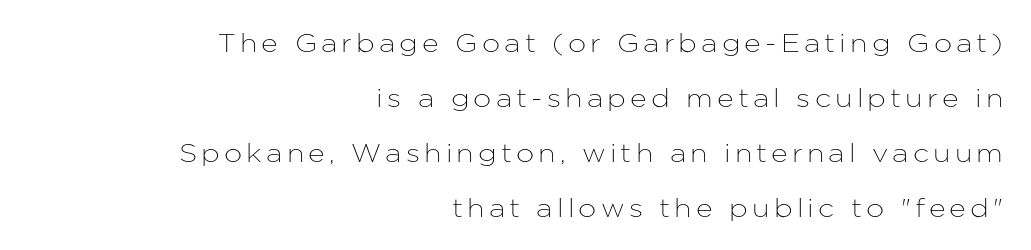
Reading down the block, your eye finds every line finishing at a fixed right position. Each new line begins a long way beneath the previous one. You can tell it's not italic because the verticals are truly vertical. The passage shown is not underscored anywhere.
